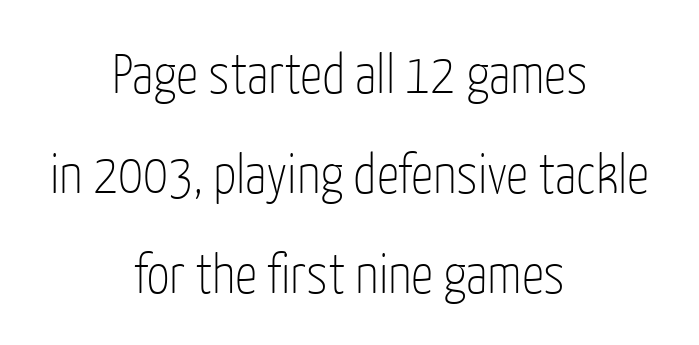
The letters look calm and open, with moderate or lighter stems. Character widths vary here, with narrow letters taking less room than wide ones. Notice how the stems are strictly vertical — no italics here. Line starts and ends both wander, symmetrically. This rendering leaves character spacing at its baseline value. No word sits above an underline.
